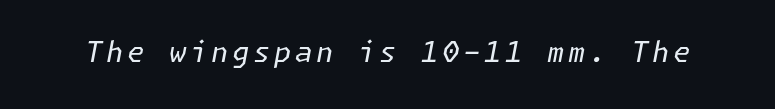
The image shows 28 px regular-weight type, italic (leaning right); set not underlined; low stroke contrast and a medium x-height.
